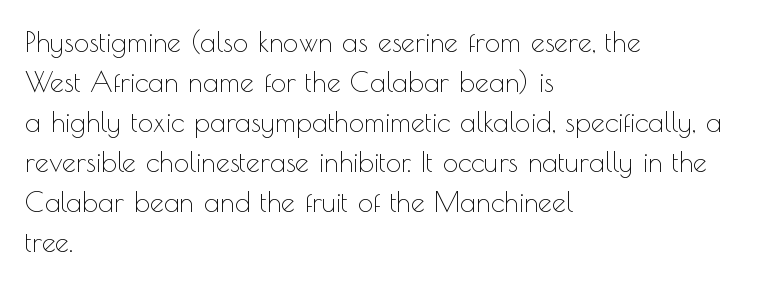
Q: Is the text bold? A: No.
Q: Is the text italic (slanted)? A: No, it is upright.
Q: Is the typeface a serif or a sans-serif typeface? A: Sans-serif.
Q: Is the text underlined? A: No.
Q: How is the paragraph aligned? A: Left-aligned.
Q: Is the spacing between letters normal or unusually wide? A: Normal.
Q: Is the spacing between lines tight, normal or loose? A: Normal.
Q: Width (condensed, normal, or wide)? A: Normal.
Q: x-height? A: Small.
Q: Monospaced? A: No.
